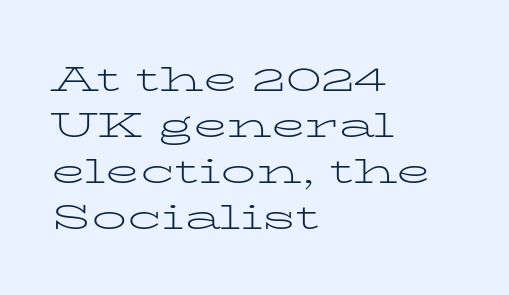
The image shows 35 px light, wide serif type, upright; set left-aligned, normal line spacing (1.31x), normal letter spacing, not underlined; low stroke contrast and a medium x-height.
